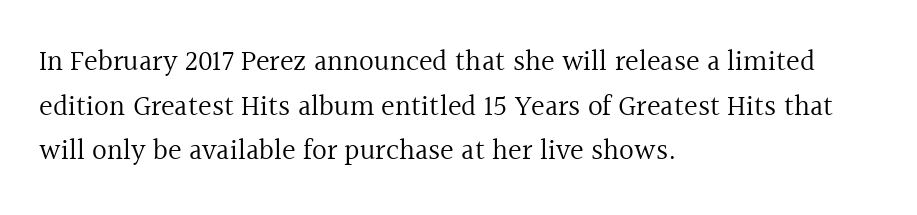
Is the block centered? No — it sits flush against the left margin. This sample uses an upright cut, with every glyph sitting square on the baseline. The space beneath each line is pristine and unruled. On a weight scale, this lands at 450 or below.
